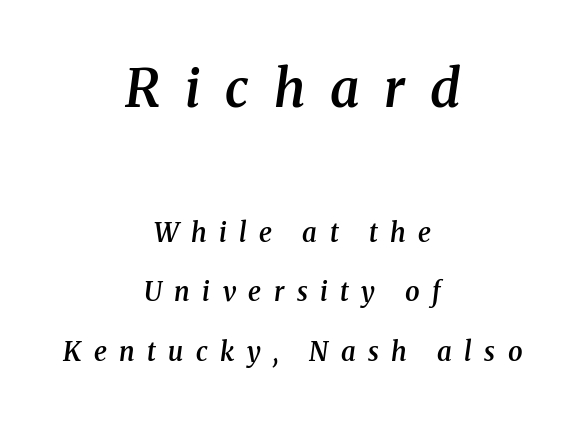
The image shows 52 px semibold serif type, italic (leaning right); set centered, loose line spacing (2.29x), unusually wide letter spacing (+0.48 em), not underlined; the first (top) block is 2.0x larger; medium stroke contrast and a medium x-height.
